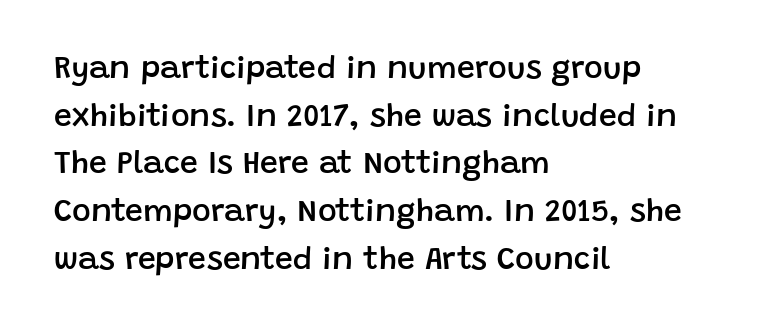
{"serif": "no", "italic": "no", "bold": "semi", "weight": "semibold", "width": "normal", "stroke_contrast": "low", "x_height": "large", "monospaced": "no", "underline": "no", "align": "left", "line_spacing": "normal", "line_spacing_ratio": 1.49, "letter_spacing": "normal", "letter_spacing_em": 0.0, "glyph_px": 32}
